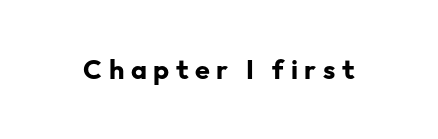
Its strokes are broad and dark, the hallmark of bold type. Does the lettering tilt? It doesn't — this is upright. Students, note that the glyphs here are deliberately spaced far apart. Descender tails drop into unmarked territory.
